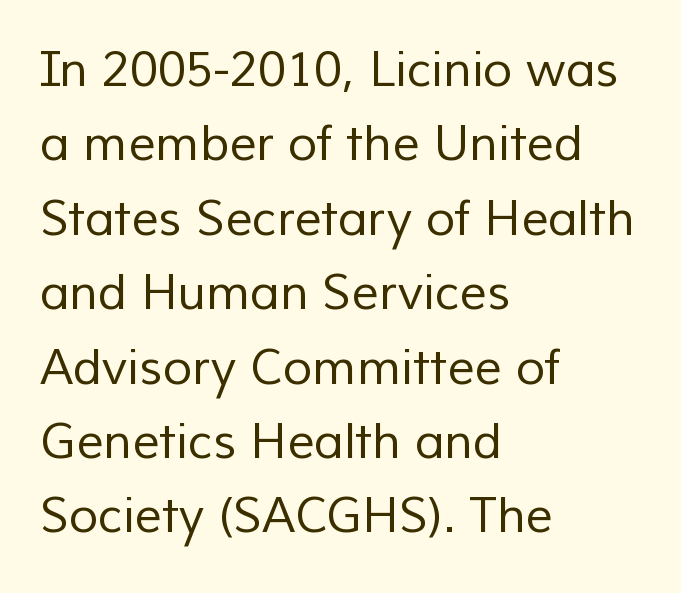
Which margin do the lines hug? The left one — the right edge is uneven. The glyphs are unaccompanied by any horizontal stroke below them. Each new line begins a customary step beneath the previous one. The passage shown is not bold in any degree. This rendering leaves character spacing at its baseline value.
